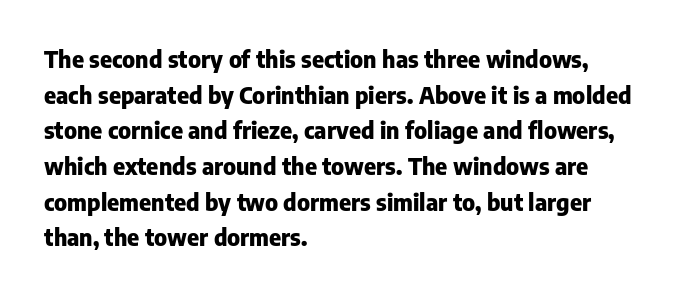
{"italic": "no", "bold": "yes", "underline": "no", "align": "left", "line_spacing": "normal", "line_spacing_ratio": 1.55, "letter_spacing": "normal", "letter_spacing_em": 0.0, "glyph_px": 23}
